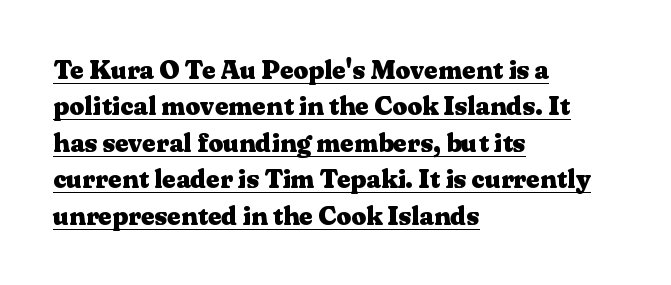
{"italic": "no", "bold": "yes", "underline": "yes", "align": "left", "line_spacing": "normal", "line_spacing_ratio": 1.4, "letter_spacing": "normal", "letter_spacing_em": 0.0, "glyph_px": 26}
